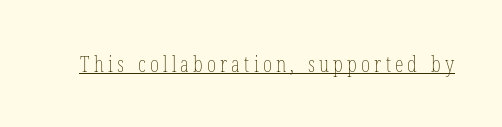
This sample uses an upright cut, with every glyph sitting square on the baseline. The face used here appears with an underline applied. Is the stroke heavy? The answer is a plain regular-or-lighter.
